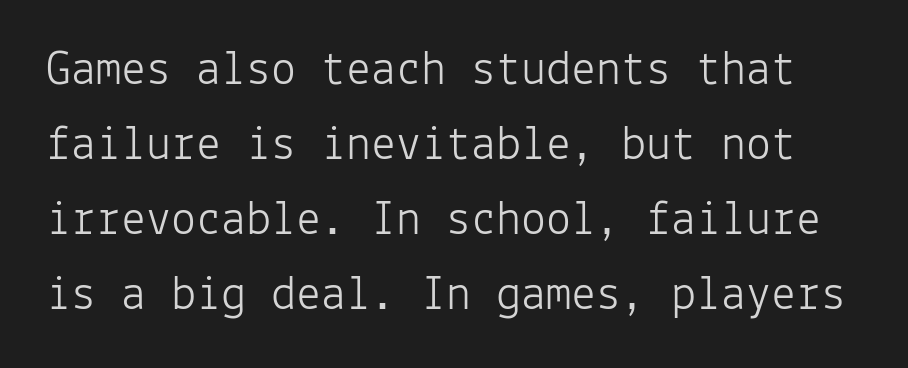
{"serif": "no", "italic": "no", "bold": "no", "weight": "light", "width": "normal", "stroke_contrast": "low", "x_height": "medium", "monospaced": "yes", "underline": "no", "line_spacing": "normal", "line_spacing_ratio": 1.5, "letter_spacing": "normal", "letter_spacing_em": 0.0, "glyph_px": 50}
